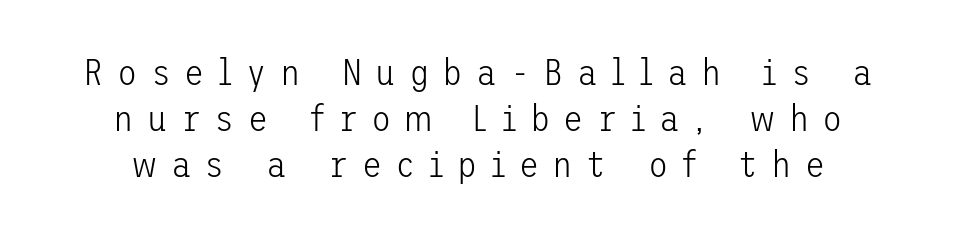
Look at the tracking — it's clearly loosened, letters drifting apart. The weight tops out at a normal text grade. The text was rendered using a sans face with plain stroke endings. The typography opts for an upright posture over an oblique one. Each row of text sits above clean, open space.
